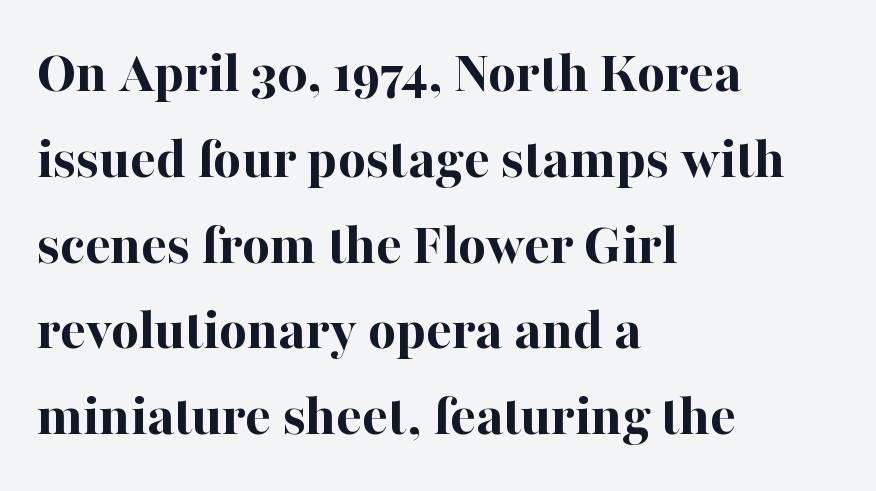
Visually the block forms a straight wall on the left and a jagged coastline on the right. Characters remain perfectly vertical along every line. Quick note: interline space is typical. The type is set solid horizontally, with unmodified tracking.
